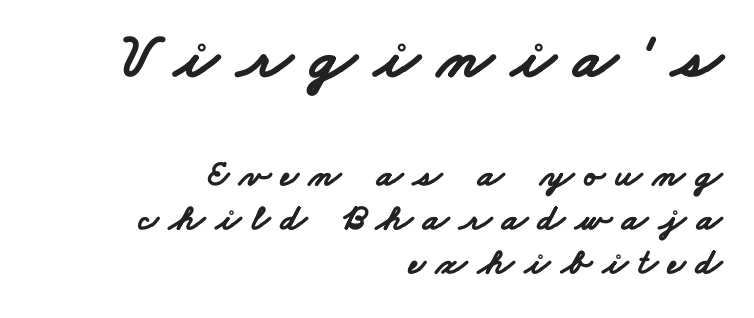
{"serif": "no", "bold": "yes", "weight": "bold", "width": "wide", "stroke_contrast": "low", "x_height": "small", "monospaced": "no", "underline": "no", "align": "right", "line_spacing_ratio": 1.19, "letter_spacing": "wide", "letter_spacing_em": 0.29, "larger_block": "first", "size_ratio": 1.73, "glyph_px": 64}
